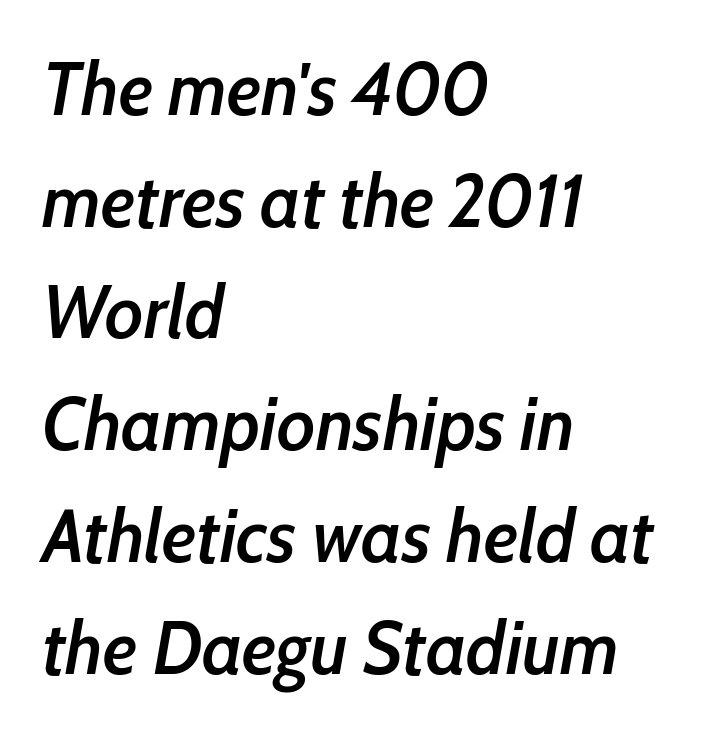
{"italic": "yes", "lean": "right", "slant_degrees": 10, "bold": "semi", "weight": "semibold", "width": "condensed", "stroke_contrast": "low", "x_height": "medium", "monospaced": "no", "underline": "no", "align": "left", "line_spacing": "normal", "line_spacing_ratio": 1.49, "letter_spacing": "normal", "letter_spacing_em": 0.0, "glyph_px": 75}
